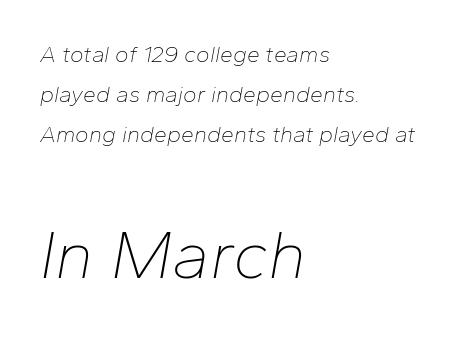
There is no visible air inserted between adjacent glyphs. The rendering anchors every line to the left-hand side. Slanted lettering throughout. The lower block of text is set noticeably larger than the block above it.
